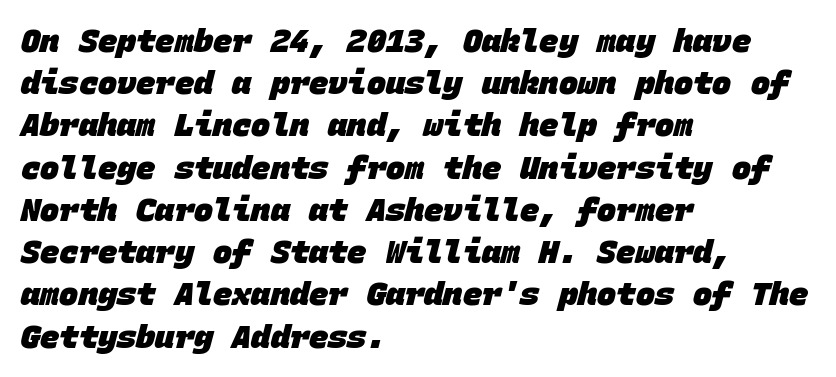
{"serif": "no", "bold": "yes", "weight": "heavy", "width": "normal", "stroke_contrast": "low", "x_height": "large", "monospaced": "yes", "underline": "no", "align": "left", "line_spacing": "normal", "line_spacing_ratio": 1.32, "letter_spacing": "normal", "letter_spacing_em": 0.0, "glyph_px": 32}
